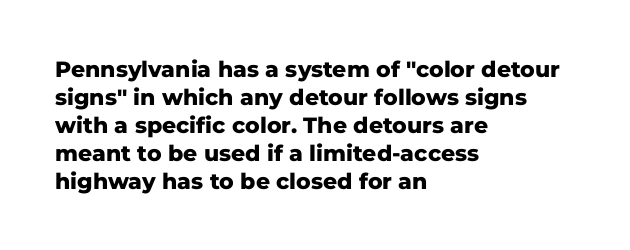
The image shows 22 px bold type, upright; set left-aligned, normal line spacing (1.27x), normal letter spacing, not underlined.
